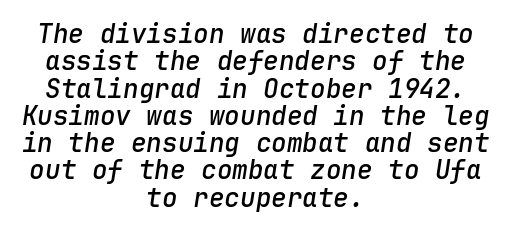
The image shows 26 px text type, italic (leaning right); set centered, tight line spacing (1.05x), normal letter spacing, not underlined.
